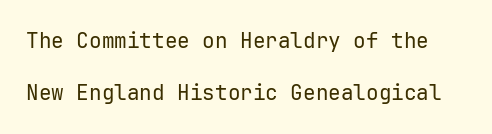
{"italic": "no", "bold": "no", "underline": "no", "line_spacing": "loose", "line_spacing_ratio": 2.5, "letter_spacing": "normal", "letter_spacing_em": 0.0, "glyph_px": 21}
